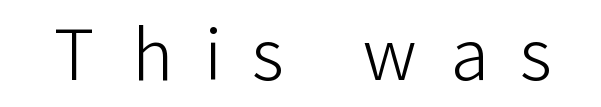
Honestly, the letter spacing is so wide it's the main thing you notice. Each row of text sits above clean, open space. Serifs: no, the terminals of the letterforms are clean. Every character sits straight up, as roman type does. Do the characters align in a grid? No, the font is proportional.
